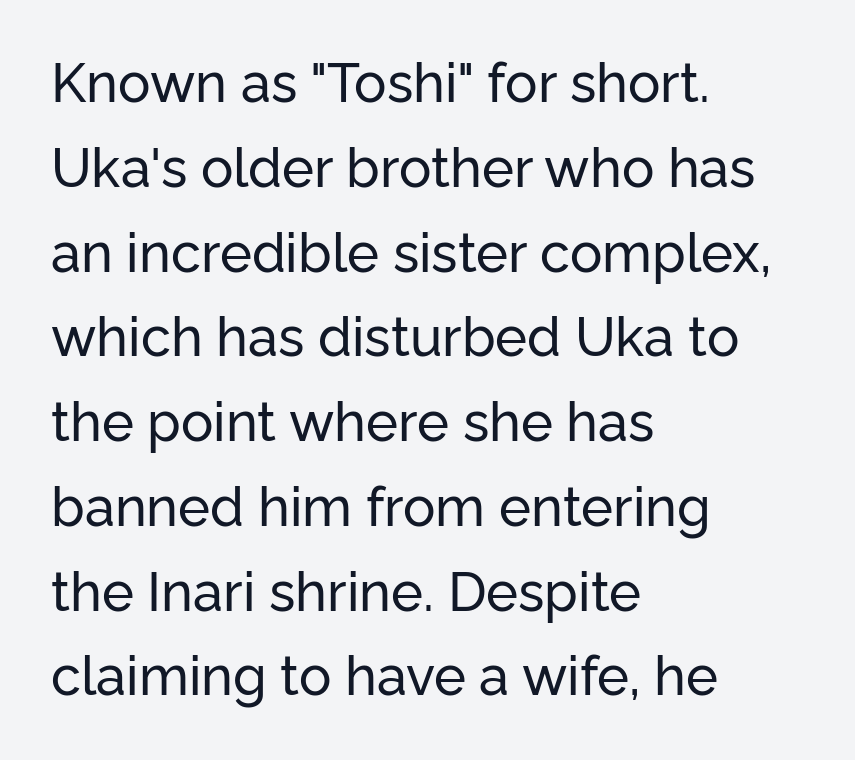
Notice how the passage keeps a crisp vertical edge on the left only. The type sits square on the baseline with zero lean. A bare baseline throughout the passage. Are there feet on the stems? There aren't — it's a sans.
